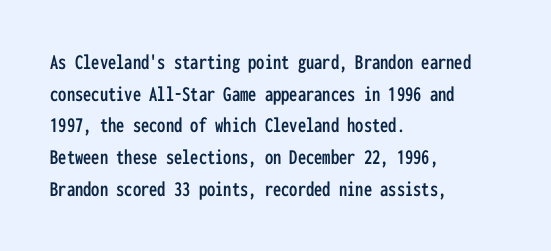
Ordinary non-slanted type is in use. Letter spacing: default. This sample is left-justified, so line endings fall wherever the words run out. Underline: absent. Successive baselines arrive at the customary interval.
